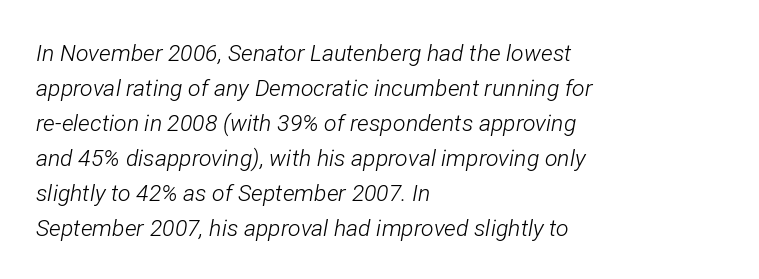
Q: Is the text bold? A: No.
Q: Is the text italic (slanted)? A: Yes, it leans right by about 12 degrees.
Q: Is the text underlined? A: No.
Q: How is the paragraph aligned? A: Left-aligned.
Q: Is the spacing between letters normal or unusually wide? A: Normal.
Q: Is the spacing between lines tight, normal or loose? A: Normal.
